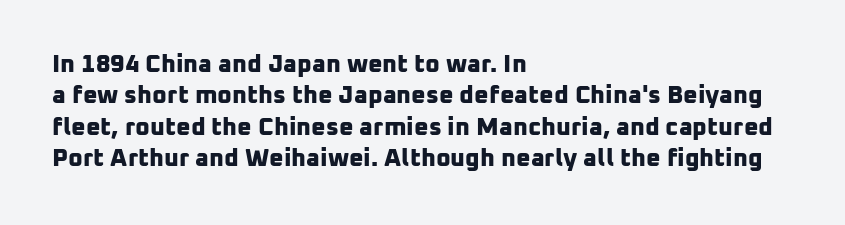
The paragraph has a hard left edge and a soft right edge. This rendering features lettering with no underline. Students, observe: this is what conventionally led text looks like. The gaps between neighbouring characters are ordinary and unremarkable.
